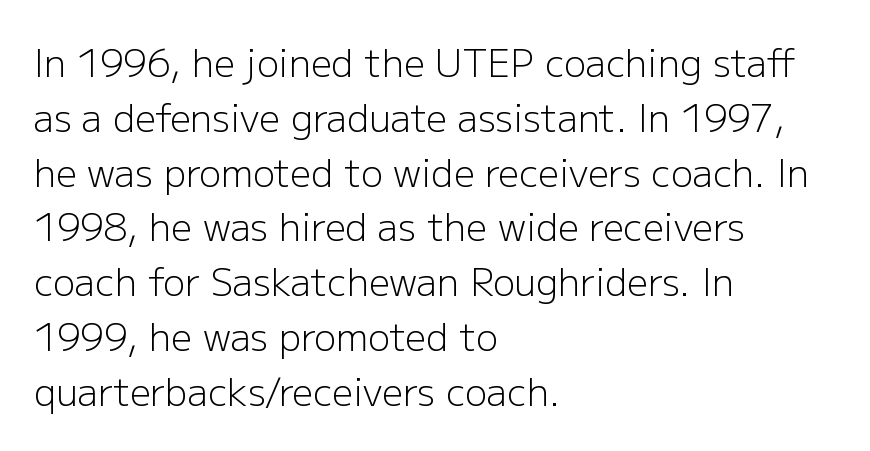
The face used here is proportionally spaced, like ordinary book or web type. Stem width sits at or under what a default text font uses. The passage is arranged the way most books set body copy — flush left. To sum up the face: it is a sans, with no serifs. Glance below the letters and you will spot only blank space. One glance says typical: line gaps are just what's usual.
